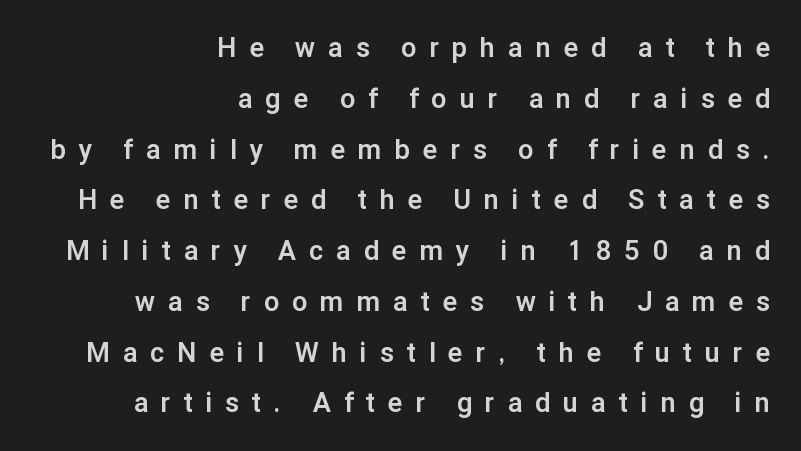
Descender tails drop into unmarked territory. The letters stand upright; this is a roman face. Compared with a flush-left layout, this one pins lines to the opposite, right side. This rendering widens character spacing well past its baseline value. The face used here has the dense, thick strokes of a bold.
